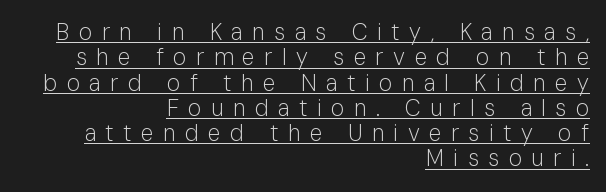
The image shows 23 px text type, upright; set right-aligned, tight line spacing (1.1x), unusually wide letter spacing (+0.41 em), underlined.
